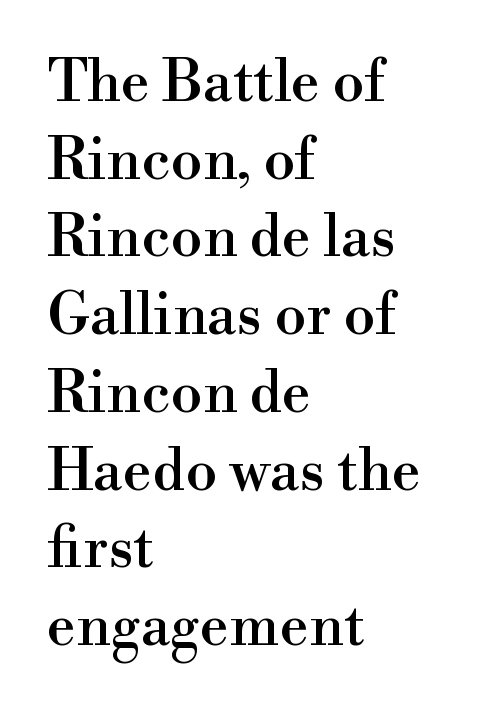
The paragraph shown leans on its left margin. A typesetter would call this proportional, since set widths differ per character. Classification — serif. A typesetter would call this zero additional tracking. Plain, unruled lines of type. Baseline-to-baseline distance is the conventional proportion of letter height.
